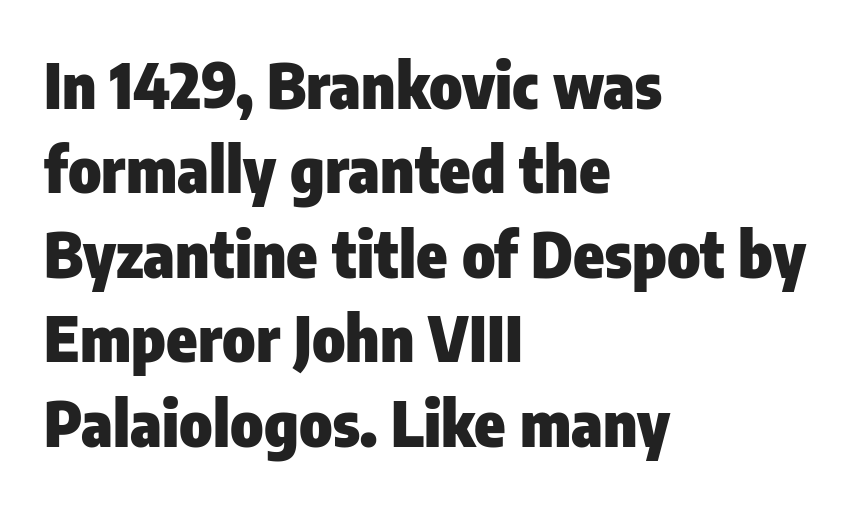
{"serif": "no", "italic": "no", "bold": "yes", "weight": "heavy", "width": "condensed", "stroke_contrast": "low", "x_height": "medium", "monospaced": "no", "underline": "no", "align": "left", "line_spacing": "normal", "line_spacing_ratio": 1.34, "letter_spacing": "normal", "letter_spacing_em": 0.0, "glyph_px": 63}
